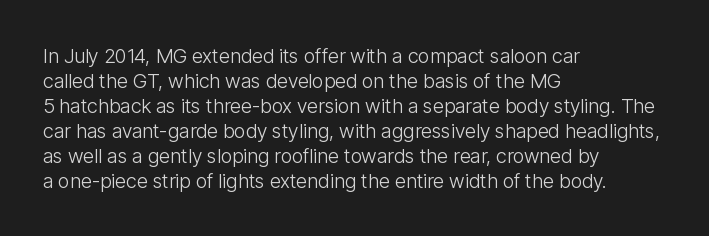
Underline: absent. These glyphs show unthickened strokes, regular width or finer. The leading is moderate, giving the passage an even texture. Upright lettering throughout.
